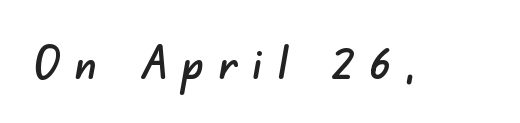
Do the characters align in a grid? No, the font is proportional. The space directly below the letters is spotless. The characters display no serif detailing; their extremities are plain. Tracking here is generous; glyphs stand well apart from one another.
